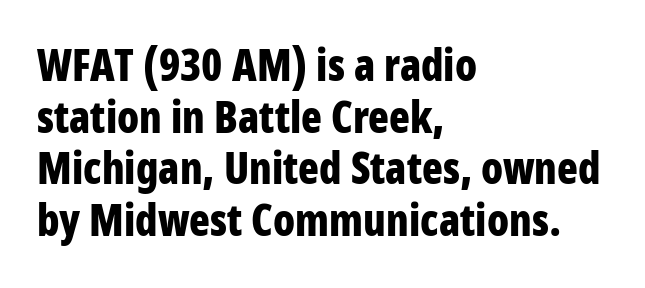
Q: Is the text bold? A: Yes.
Q: Is the text italic (slanted)? A: No, it is upright.
Q: Is the typeface a serif or a sans-serif typeface? A: Sans-serif.
Q: Is the text underlined? A: No.
Q: How is the paragraph aligned? A: Left-aligned.
Q: Is the spacing between letters normal or unusually wide? A: Normal.
Q: Width (condensed, normal, or wide)? A: Condensed.
Q: Stroke contrast? A: Low.
Q: x-height? A: Large.
Q: Monospaced? A: No.
